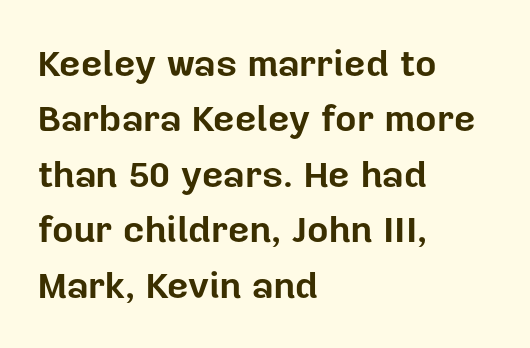
Q: Is the text bold? A: Yes.
Q: Is the text italic (slanted)? A: No, it is upright.
Q: Is the typeface a serif or a sans-serif typeface? A: Sans-serif.
Q: Is the text underlined? A: No.
Q: How is the paragraph aligned? A: Left-aligned.
Q: Is the spacing between letters normal or unusually wide? A: Normal.
Q: Is the spacing between lines tight, normal or loose? A: Normal.
Q: Width (condensed, normal, or wide)? A: Normal.
Q: Stroke contrast? A: Low.
Q: x-height? A: Medium.
Q: Monospaced? A: No.
